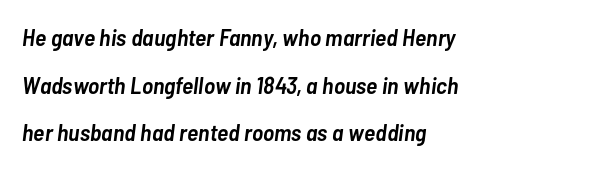
The rendering uses a semibold face; strokes are thickened but not to full bold. All the whitespace from short lines collects on the right. A clean baseline with only descenders dipping below it. Leading is clearly above the norm, producing a sparse column. Quick note: italic. Words appear dense and cohesive because spacing is normal.
